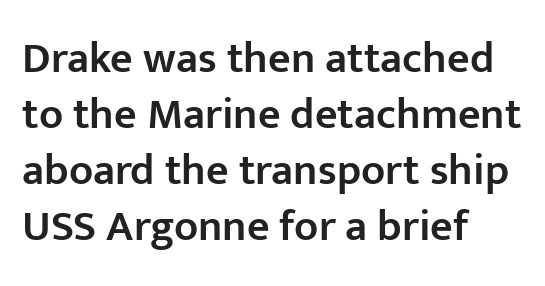
The image shows 44 px semibold sans-serif type, upright; set left-aligned, normal line spacing (1.27x), normal letter spacing, not underlined; low stroke contrast and a medium x-height.
